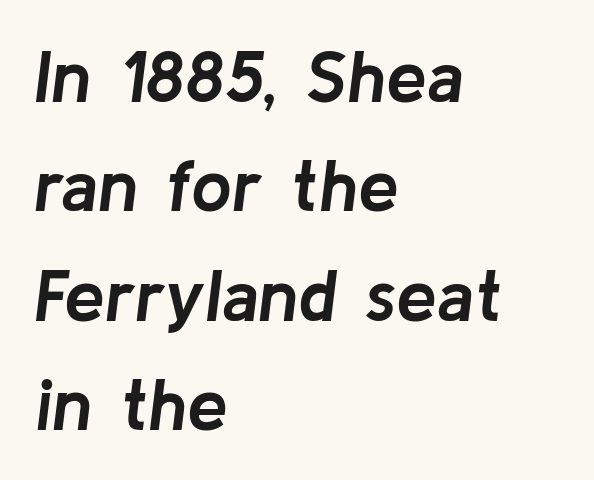
{"italic": "yes", "lean": "right", "slant_degrees": 8, "bold": "yes", "weight": "semibold", "width": "normal", "stroke_contrast": "low", "x_height": "medium", "monospaced": "no", "underline": "no", "align": "left", "line_spacing": "normal", "line_spacing_ratio": 1.5, "letter_spacing": "normal", "letter_spacing_em": 0.0, "glyph_px": 73}
